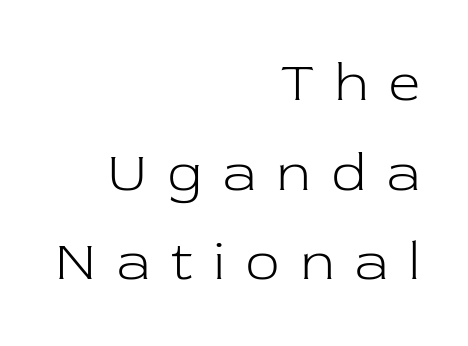
Q: Is the text bold? A: No.
Q: Is the text italic (slanted)? A: No, it is upright.
Q: Is the typeface a serif or a sans-serif typeface? A: Serif.
Q: Is the text underlined? A: No.
Q: How is the paragraph aligned? A: Right-aligned.
Q: Is the spacing between letters normal or unusually wide? A: Unusually wide.
Q: Is the spacing between lines tight, normal or loose? A: Normal.
Q: Width (condensed, normal, or wide)? A: Normal.
Q: Stroke contrast? A: Low.
Q: x-height? A: Medium.
Q: Monospaced? A: No.
